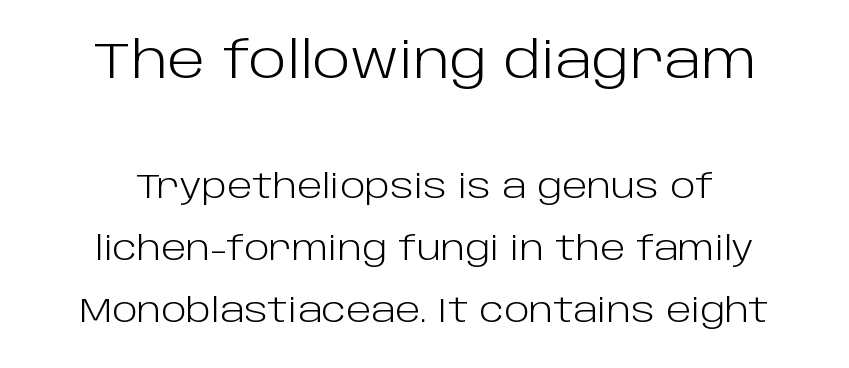
{"serif": "no", "italic": "no", "bold": "no", "weight": "light", "width": "normal", "stroke_contrast": "low", "x_height": "large", "monospaced": "no", "underline": "no", "line_spacing_ratio": 1.87, "letter_spacing": "normal", "letter_spacing_em": 0.0, "larger_block": "first", "size_ratio": 1.52, "glyph_px": 50}
